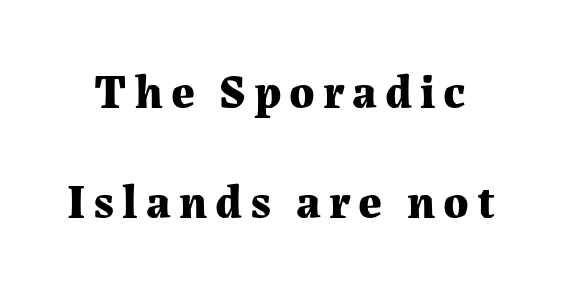
Q: Is the text bold? A: Yes.
Q: Is the text italic (slanted)? A: No, it is upright.
Q: Is the typeface a serif or a sans-serif typeface? A: Serif.
Q: Is the text underlined? A: No.
Q: Is the spacing between lines tight, normal or loose? A: Loose.
Q: Width (condensed, normal, or wide)? A: Normal.
Q: Stroke contrast? A: Medium.
Q: x-height? A: Medium.
Q: Monospaced? A: No.
